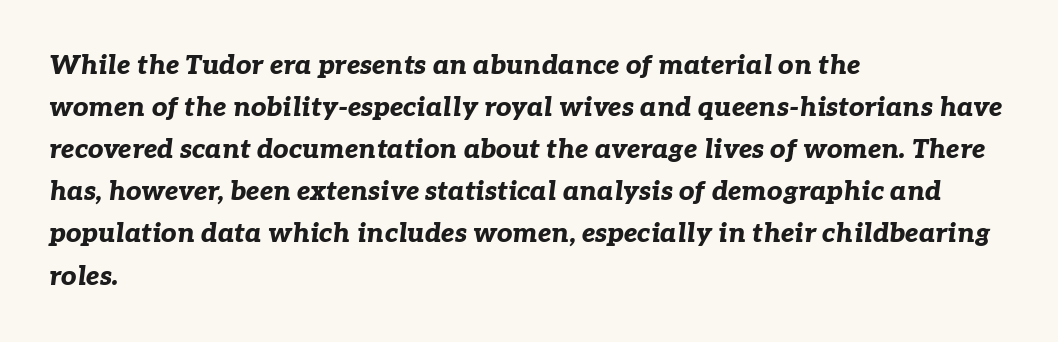
{"italic": "yes", "lean": "right", "slant_degrees": 7, "bold": "yes", "underline": "no", "align": "left", "line_spacing": "normal", "line_spacing_ratio": 1.56, "letter_spacing": "normal", "letter_spacing_em": 0.0, "glyph_px": 27}
